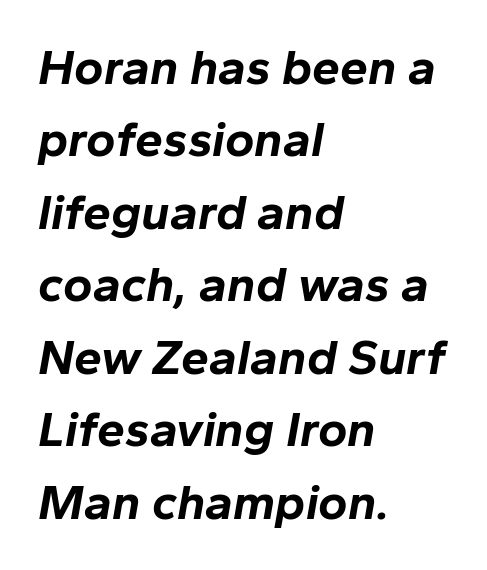
Q: Is the text bold? A: Yes.
Q: Is the text italic (slanted)? A: Yes, it leans right by about 10 degrees.
Q: Is the text underlined? A: No.
Q: How is the paragraph aligned? A: Left-aligned.
Q: Is the spacing between letters normal or unusually wide? A: Normal.
Q: Is the spacing between lines tight, normal or loose? A: Normal.
Q: Width (condensed, normal, or wide)? A: Normal.
Q: Stroke contrast? A: Low.
Q: x-height? A: Medium.
Q: Monospaced? A: No.
